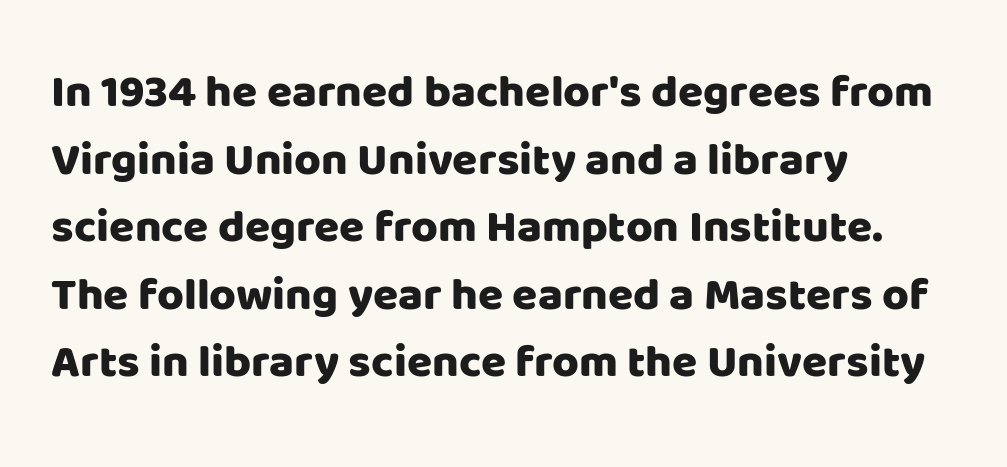
{"serif": "no", "italic": "no", "width": "normal", "stroke_contrast": "low", "x_height": "large", "monospaced": "no", "underline": "no", "align": "left", "line_spacing": "normal", "line_spacing_ratio": 1.47, "letter_spacing": "normal", "letter_spacing_em": 0.0, "glyph_px": 46}
